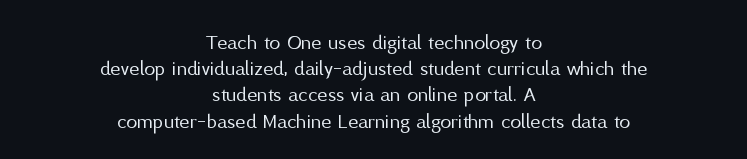
The image shows 22 px text type, upright; set centered, line spacing 1.19x, normal letter spacing, not underlined.
